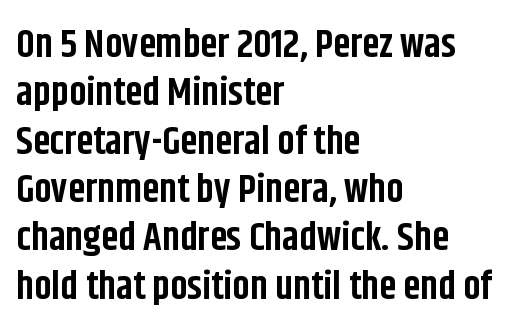
Decoration check: the copy has no underline. Set as a true bold cut, around the 700 mark. Tracking value appears to be zero — textbook default spacing. Is this a sans? Yes — the strokes have no serifs. This is roman type, the default non-slanted kind.
